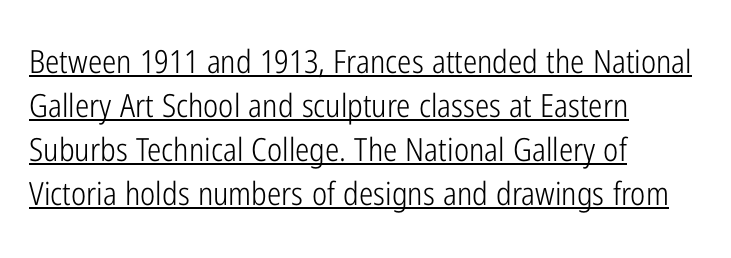
The image shows 32 px light, condensed sans-serif type, upright; set left-aligned, normal line spacing (1.37x), normal letter spacing, underlined; low stroke contrast and a medium x-height.
